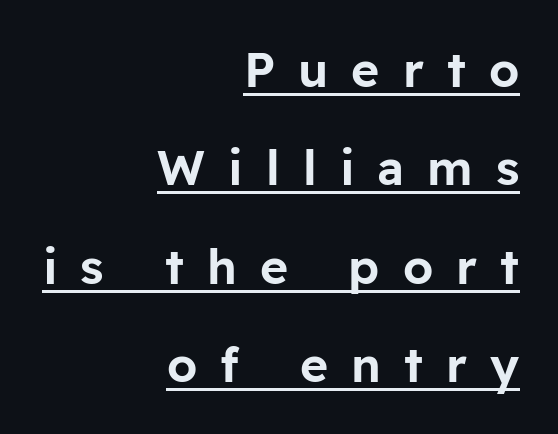
{"serif": "no", "italic": "no", "width": "normal", "stroke_contrast": "low", "x_height": "medium", "monospaced": "no", "underline": "yes", "align": "right", "line_spacing": "loose", "line_spacing_ratio": 2.05, "letter_spacing": "wide", "letter_spacing_em": 0.48, "glyph_px": 48}
